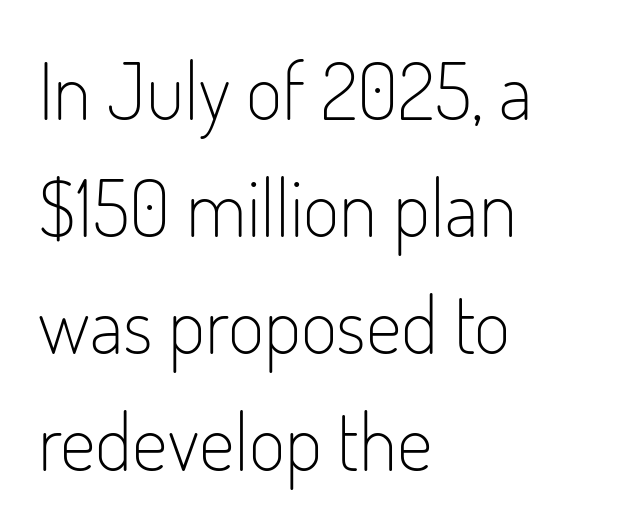
The image shows 79 px light, condensed sans-serif type, upright; set left-aligned, normal line spacing (1.48x), normal letter spacing, not underlined; low stroke contrast and a small x-height.
